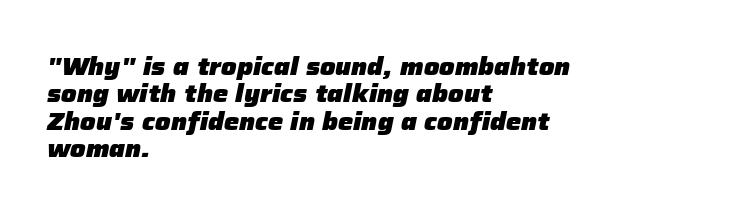
The image shows 24 px bold type, italic (leaning right); set left-aligned, tight line spacing (1.14x), normal letter spacing, not underlined.
